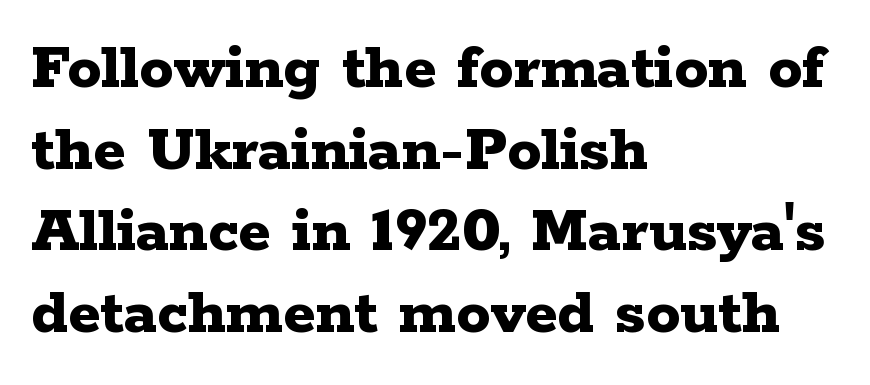
The setting favours the left margin, as ordinary paragraphs usually do. Yep, those are serifs on the letters. The typesetting leans heavy: a genuine bold. The face used here is proportionally spaced, like ordinary book or web type. Rendered with straight, roman letterforms.
